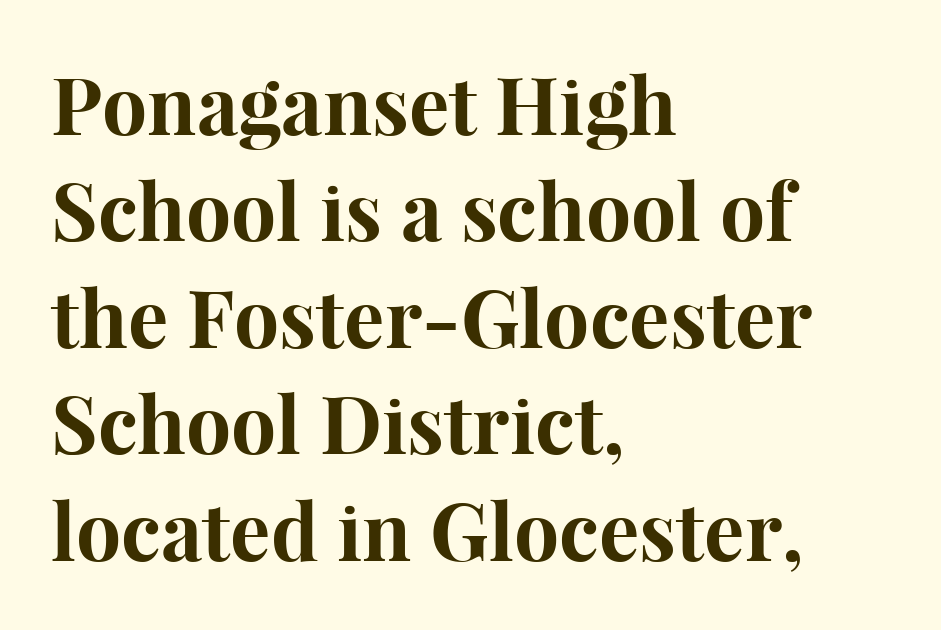
The image shows 80 px bold serif type, upright; set left-aligned, normal line spacing (1.33x), normal letter spacing, not underlined; high stroke contrast and a medium x-height.
